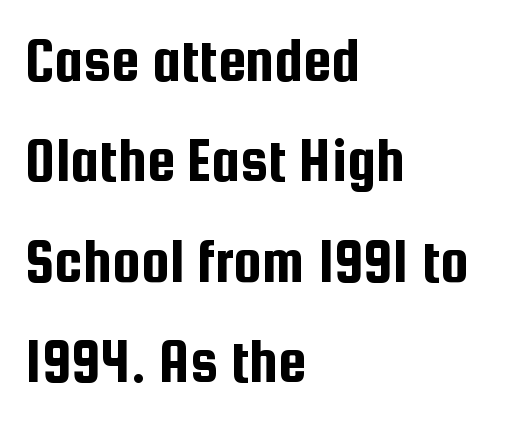
{"serif": "no", "italic": "no", "width": "condensed", "stroke_contrast": "low", "x_height": "medium", "monospaced": "no", "underline": "no", "align": "left", "line_spacing": "normal", "line_spacing_ratio": 1.57, "letter_spacing": "normal", "letter_spacing_em": 0.0, "glyph_px": 64}
